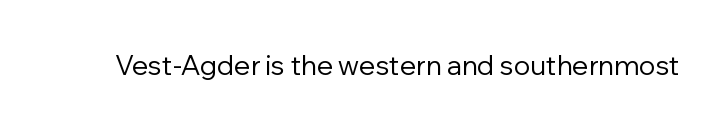
Q: Is the text bold? A: No.
Q: Is the text italic (slanted)? A: No, it is upright.
Q: Is the text underlined? A: No.
Q: Is the spacing between letters normal or unusually wide? A: Normal.
